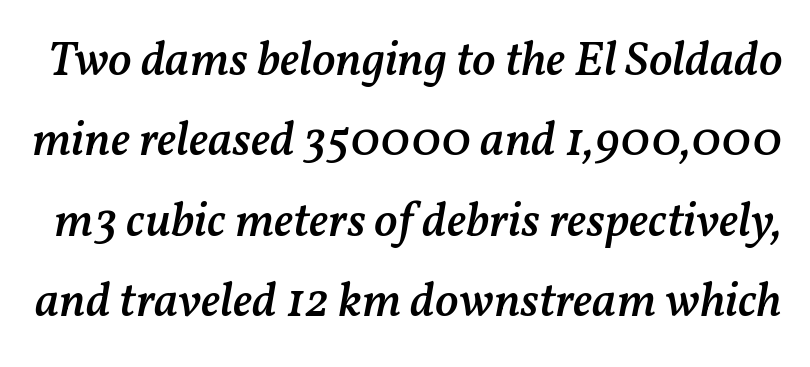
{"italic": "yes", "lean": "right", "slant_degrees": 11, "bold": "semi", "weight": "semibold", "width": "normal", "stroke_contrast": "medium", "x_height": "medium", "monospaced": "no", "underline": "no", "line_spacing": "normal", "line_spacing_ratio": 1.64, "letter_spacing": "normal", "letter_spacing_em": 0.0, "glyph_px": 49}
